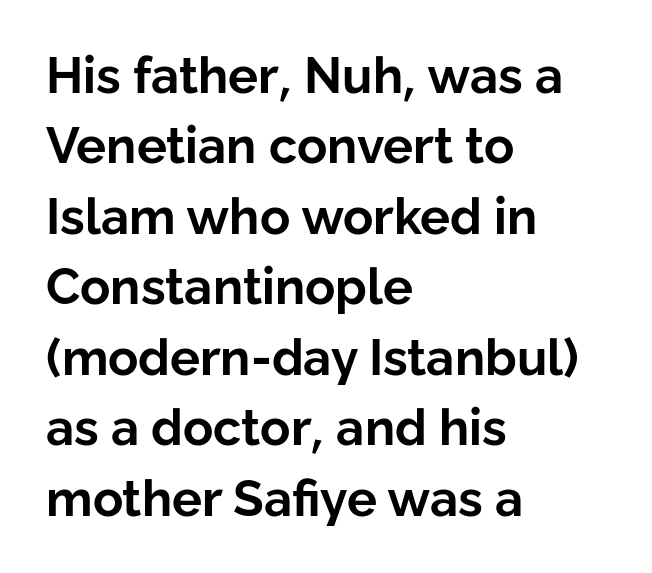
Q: Is the text bold? A: Yes.
Q: Is the text italic (slanted)? A: No, it is upright.
Q: Is the typeface a serif or a sans-serif typeface? A: Sans-serif.
Q: Is the text underlined? A: No.
Q: How is the paragraph aligned? A: Left-aligned.
Q: Is the spacing between letters normal or unusually wide? A: Normal.
Q: Is the spacing between lines tight, normal or loose? A: Normal.
Q: Width (condensed, normal, or wide)? A: Normal.
Q: Stroke contrast? A: Low.
Q: x-height? A: Medium.
Q: Monospaced? A: No.
